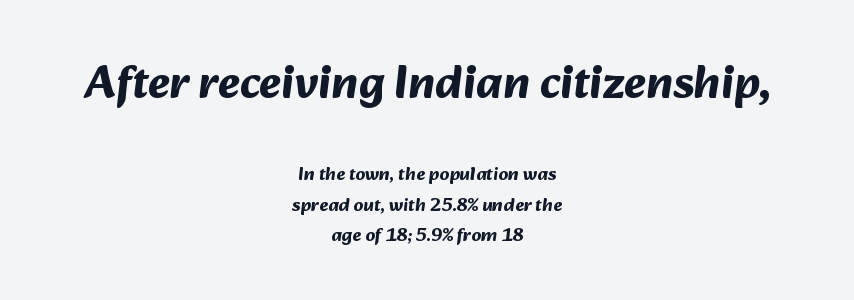
Q: Is the text bold? A: Yes.
Q: Is the typeface a serif or a sans-serif typeface? A: Sans-serif.
Q: Is the text underlined? A: No.
Q: How is the paragraph aligned? A: Centered.
Q: Is the spacing between letters normal or unusually wide? A: Normal.
Q: Is the spacing between lines tight, normal or loose? A: Normal.
Q: Which block of text is set in a larger size, the first (top) or the second (bottom)? A: The first (top) one.
Q: Width (condensed, normal, or wide)? A: Normal.
Q: Stroke contrast? A: Medium.
Q: x-height? A: Medium.
Q: Monospaced? A: No.
